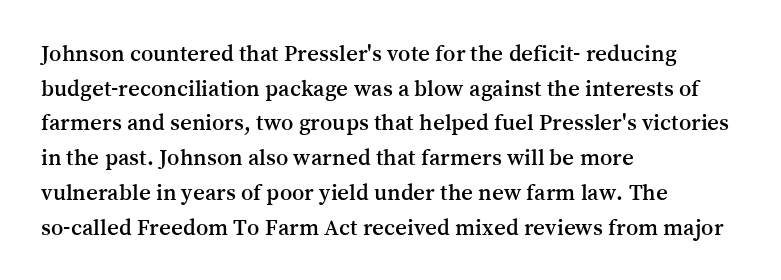
The image shows 23 px text type, upright; set left-aligned, normal line spacing (1.51x), normal letter spacing, not underlined.
